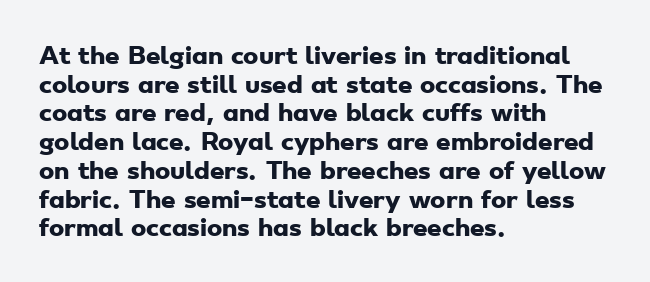
Notice how descenders clear the ascenders below comfortably — that's standard leading. The tracking reads as untouched default to a designer's eye. Stroke thickness is high; the sample reads as a true bold. Descenders hang freely into open space.
